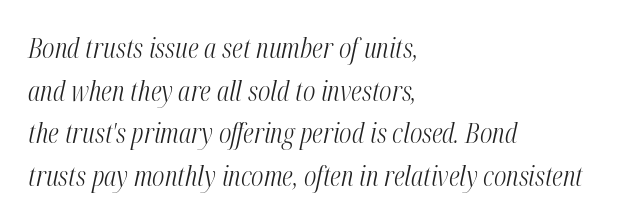
{"italic": "yes", "lean": "right", "slant_degrees": 12, "bold": "no", "weight": "light", "width": "condensed", "stroke_contrast": "medium", "x_height": "medium", "monospaced": "no", "underline": "no", "align": "left", "line_spacing": "normal", "line_spacing_ratio": 1.52, "letter_spacing": "normal", "letter_spacing_em": 0.0, "glyph_px": 28}
